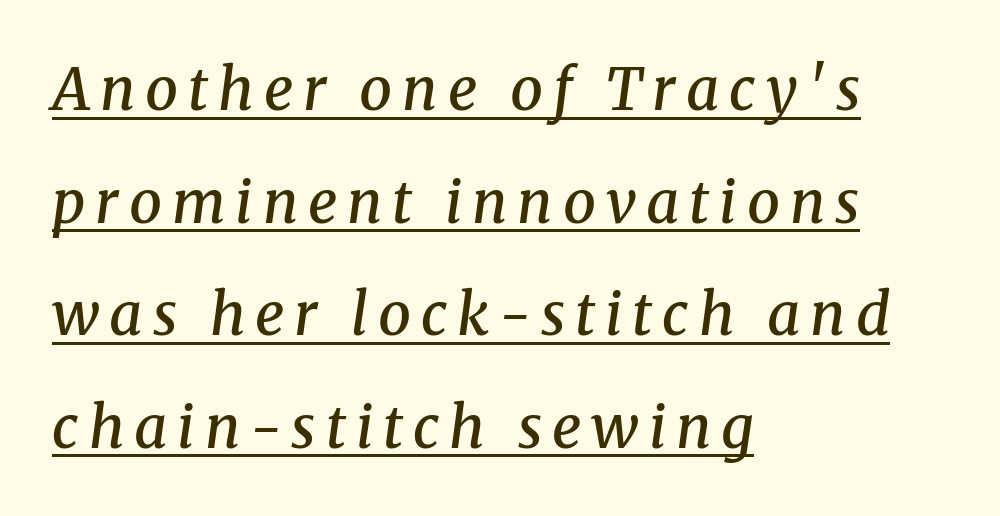
Q: Is the text bold? A: Semi-bold.
Q: Is the text italic (slanted)? A: Yes, it leans right by about 8 degrees.
Q: Is the typeface a serif or a sans-serif typeface? A: Serif.
Q: Is the text underlined? A: Yes.
Q: How is the paragraph aligned? A: Left-aligned.
Q: Is the spacing between lines tight, normal or loose? A: Loose.
Q: Width (condensed, normal, or wide)? A: Normal.
Q: Stroke contrast? A: Medium.
Q: x-height? A: Medium.
Q: Monospaced? A: No.
